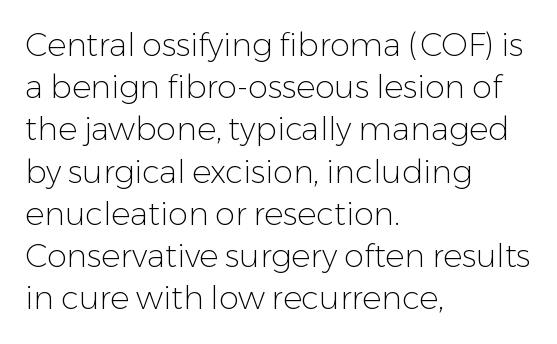
Q: Is the text bold? A: No.
Q: Is the text italic (slanted)? A: No, it is upright.
Q: Is the typeface a serif or a sans-serif typeface? A: Sans-serif.
Q: Is the text underlined? A: No.
Q: How is the paragraph aligned? A: Left-aligned.
Q: Is the spacing between letters normal or unusually wide? A: Normal.
Q: Is the spacing between lines tight, normal or loose? A: Normal.
Q: Width (condensed, normal, or wide)? A: Normal.
Q: Stroke contrast? A: Low.
Q: x-height? A: Medium.
Q: Monospaced? A: No.
